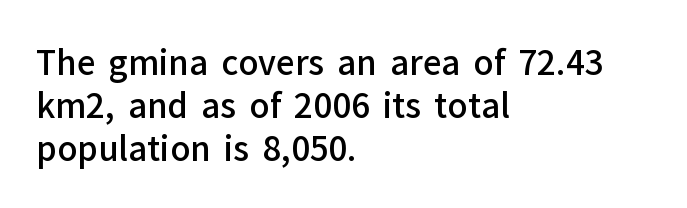
{"serif": "no", "italic": "no", "bold": "semi", "weight": "semibold", "width": "normal", "stroke_contrast": "low", "x_height": "medium", "monospaced": "no", "underline": "no", "align": "left", "line_spacing": "normal", "line_spacing_ratio": 1.3, "letter_spacing": "normal", "letter_spacing_em": 0.0, "glyph_px": 33}
